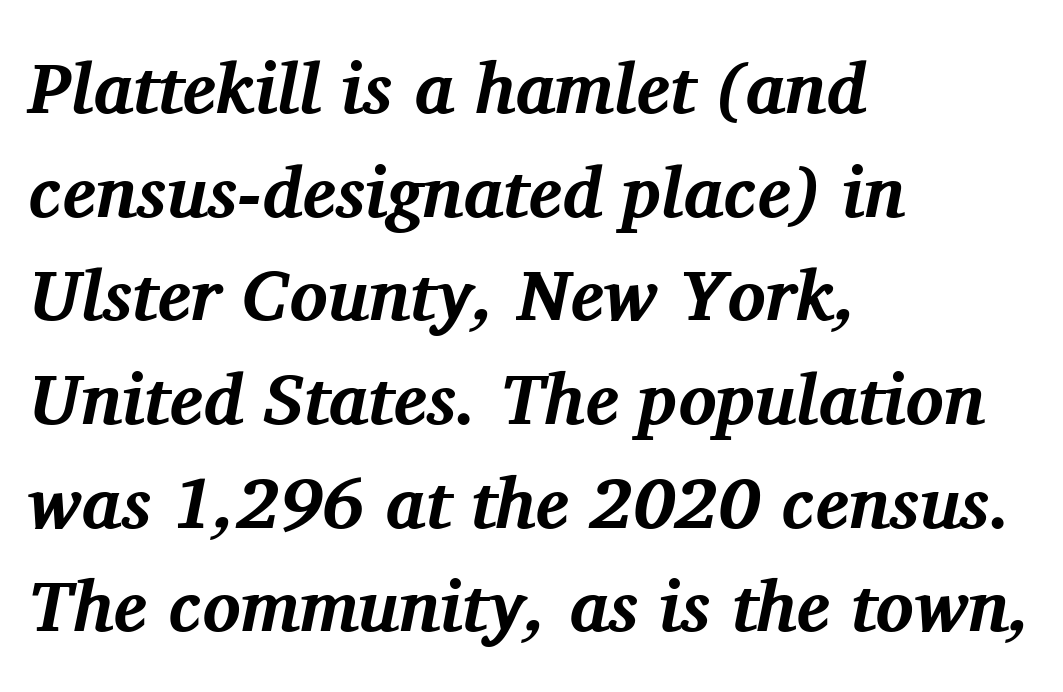
The image shows 71 px bold serif type, italic (leaning right); set left-aligned, normal line spacing (1.46x), normal letter spacing, not underlined; medium stroke contrast and a medium x-height.
